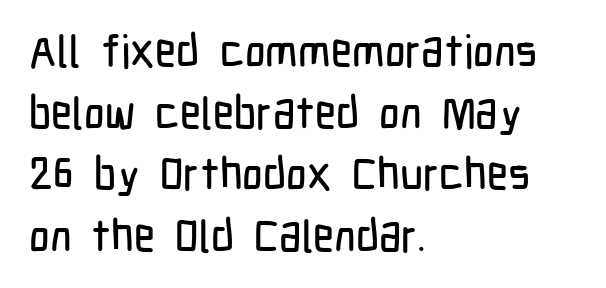
{"serif": "no", "italic": "no", "width": "condensed", "stroke_contrast": "low", "x_height": "medium", "monospaced": "no", "underline": "no", "align": "left", "line_spacing": "normal", "line_spacing_ratio": 1.37, "letter_spacing": "normal", "letter_spacing_em": 0.0, "glyph_px": 45}
